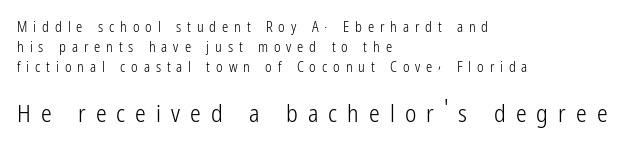
Q: Is the text bold? A: No.
Q: Is the text italic (slanted)? A: No, it is upright.
Q: Is the text underlined? A: No.
Q: How is the paragraph aligned? A: Left-aligned.
Q: Is the spacing between letters normal or unusually wide? A: Unusually wide.
Q: Is the spacing between lines tight, normal or loose? A: Normal.
Q: Which block of text is set in a larger size, the first (top) or the second (bottom)? A: The second (bottom) one.
